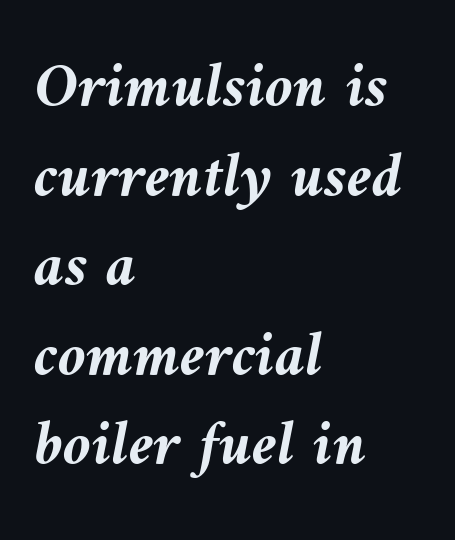
The image shows 64 px semibold type, italic (leaning left); set left-aligned, normal line spacing (1.4x), normal letter spacing, not underlined; medium stroke contrast and a medium x-height.
